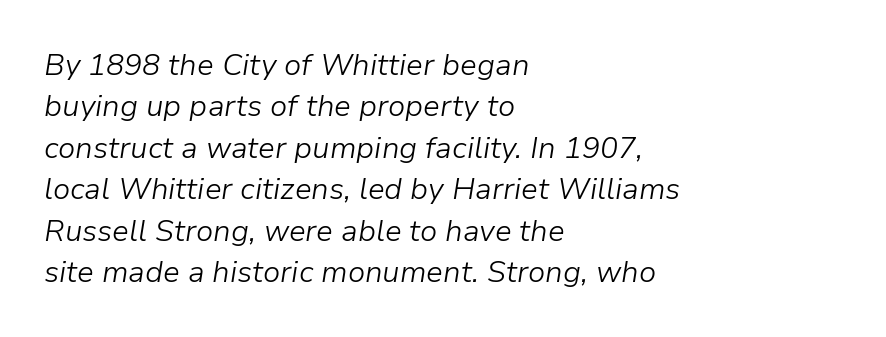
No extra ink here — the face is not bold. Does extra space separate the letters? No, they use regular spacing. When letters slant like this, we call the style italic. Notice how the passage keeps a crisp vertical edge on the left only. You could not count columns in this text — the font is proportionally spaced. Check under the words: just untouched page.
